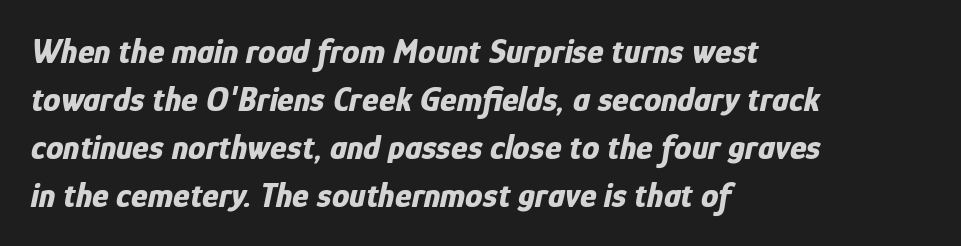
Q: Is the text bold? A: Yes.
Q: Is the text italic (slanted)? A: Yes, it leans right by about 12 degrees.
Q: Is the text underlined? A: No.
Q: How is the paragraph aligned? A: Left-aligned.
Q: Is the spacing between letters normal or unusually wide? A: Normal.
Q: Is the spacing between lines tight, normal or loose? A: Normal.
Q: Width (condensed, normal, or wide)? A: Condensed.
Q: Stroke contrast? A: Low.
Q: x-height? A: Medium.
Q: Monospaced? A: No.
